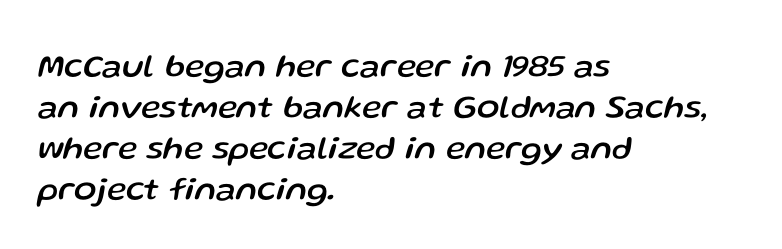
Q: Is the text italic (slanted)? A: Yes, it leans right by about 13 degrees.
Q: Is the text underlined? A: No.
Q: How is the paragraph aligned? A: Left-aligned.
Q: Is the spacing between letters normal or unusually wide? A: Normal.
Q: Width (condensed, normal, or wide)? A: Normal.
Q: Stroke contrast? A: Low.
Q: x-height? A: Medium.
Q: Monospaced? A: No.
